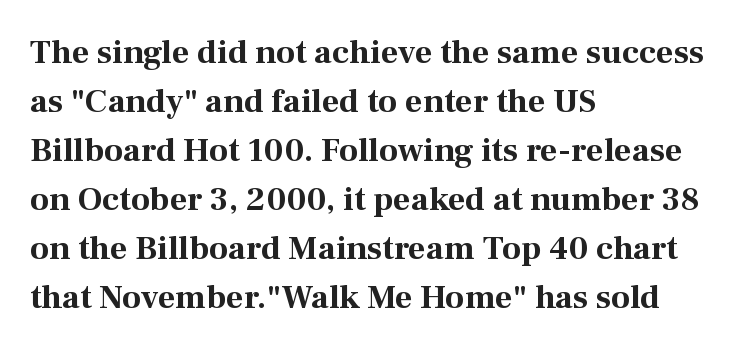
Q: Is the text bold? A: Yes.
Q: Is the text italic (slanted)? A: No, it is upright.
Q: Is the typeface a serif or a sans-serif typeface? A: Serif.
Q: Is the text underlined? A: No.
Q: How is the paragraph aligned? A: Left-aligned.
Q: Is the spacing between letters normal or unusually wide? A: Normal.
Q: Is the spacing between lines tight, normal or loose? A: Normal.
Q: Width (condensed, normal, or wide)? A: Normal.
Q: Stroke contrast? A: Medium.
Q: x-height? A: Medium.
Q: Monospaced? A: No.
